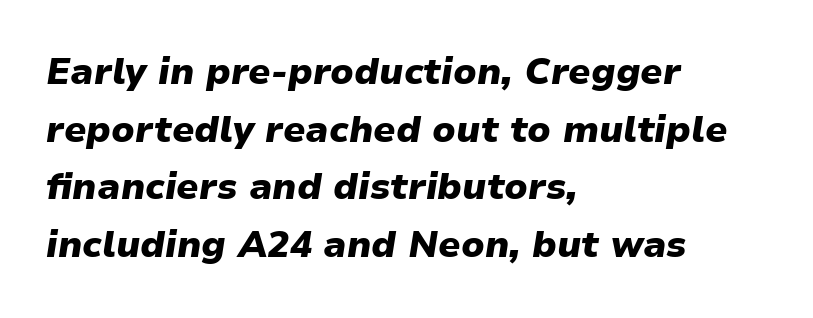
Q: Is the text bold? A: Yes.
Q: Is the text italic (slanted)? A: Yes, it leans right by about 9 degrees.
Q: Is the text underlined? A: No.
Q: How is the paragraph aligned? A: Left-aligned.
Q: Is the spacing between letters normal or unusually wide? A: Normal.
Q: Is the spacing between lines tight, normal or loose? A: Normal.
Q: Width (condensed, normal, or wide)? A: Normal.
Q: Stroke contrast? A: Low.
Q: x-height? A: Medium.
Q: Monospaced? A: No.
